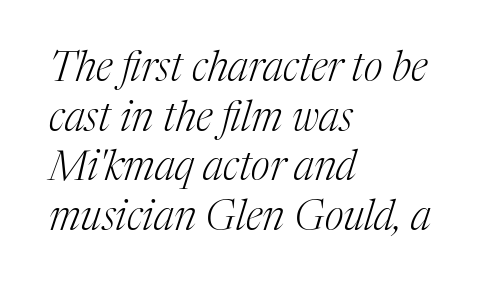
The image shows 41 px light serif type, italic (leaning right); set left-aligned, line spacing 1.21x, normal letter spacing, not underlined; medium stroke contrast and a medium x-height.
